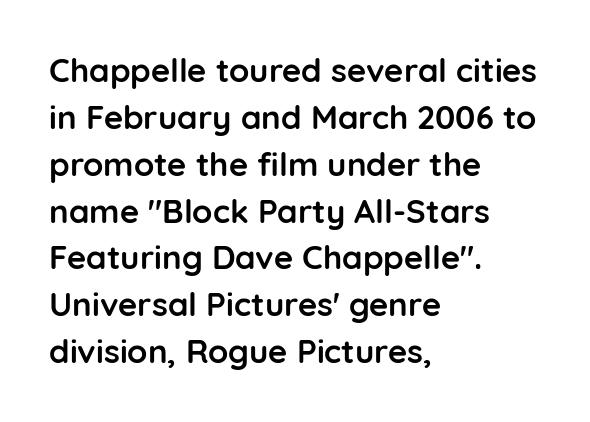
Does the lettering tilt? It doesn't — this is upright. Note the varied advance widths — an 'i' is clearly narrower than an 'm'. Observe the absence of serifs on each vertical stroke in this sample. The type is set solid horizontally, with unmodified tracking. Nobody drew a line under any word here. The lines sit at an ordinary, default distance from one another.
